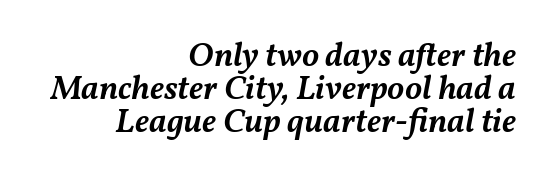
Beneath every word, the page is bare. These lines stack with their right ends in a neat column. Slightly chunky letters — semibold, I'd say, not full bold. Proportional: the letters do not fall into vertical columns. Notice how the stems are inclined rather than vertical — that's the hallmark of italics. The gaps between neighbouring characters are ordinary and unremarkable.
